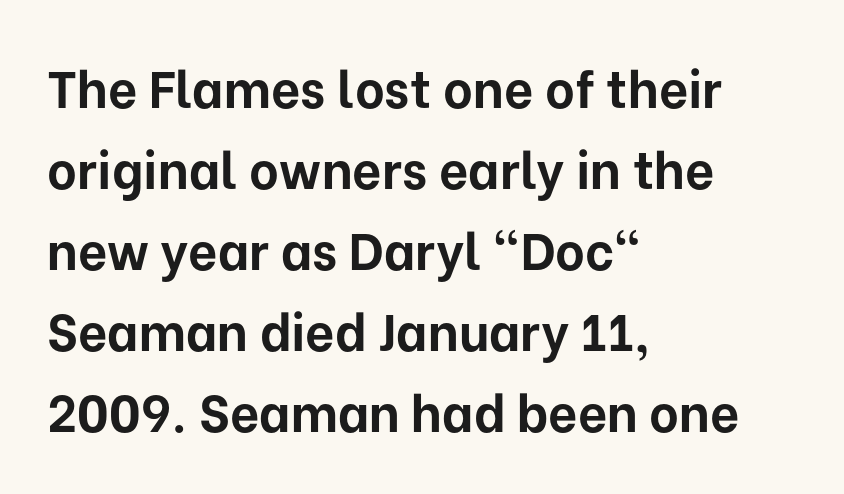
{"serif": "no", "italic": "no", "bold": "yes", "weight": "bold", "width": "normal", "stroke_contrast": "low", "x_height": "medium", "monospaced": "no", "underline": "no", "align": "left", "line_spacing": "normal", "line_spacing_ratio": 1.59, "letter_spacing": "normal", "letter_spacing_em": 0.0, "glyph_px": 51}
